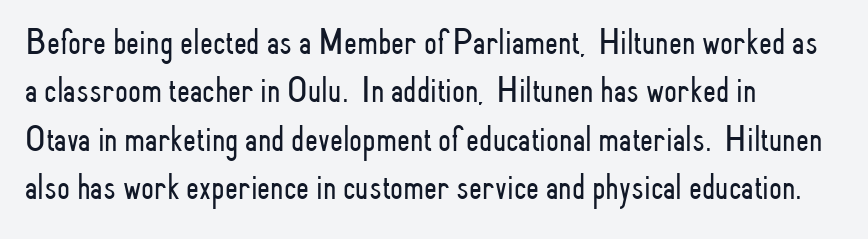
Q: Is the text bold? A: No.
Q: Is the text italic (slanted)? A: No, it is upright.
Q: Is the typeface a serif or a sans-serif typeface? A: Sans-serif.
Q: Is the text underlined? A: No.
Q: How is the paragraph aligned? A: Left-aligned.
Q: Is the spacing between letters normal or unusually wide? A: Normal.
Q: Is the spacing between lines tight, normal or loose? A: Normal.
Q: Width (condensed, normal, or wide)? A: Condensed.
Q: Stroke contrast? A: Low.
Q: x-height? A: Small.
Q: Monospaced? A: No.
